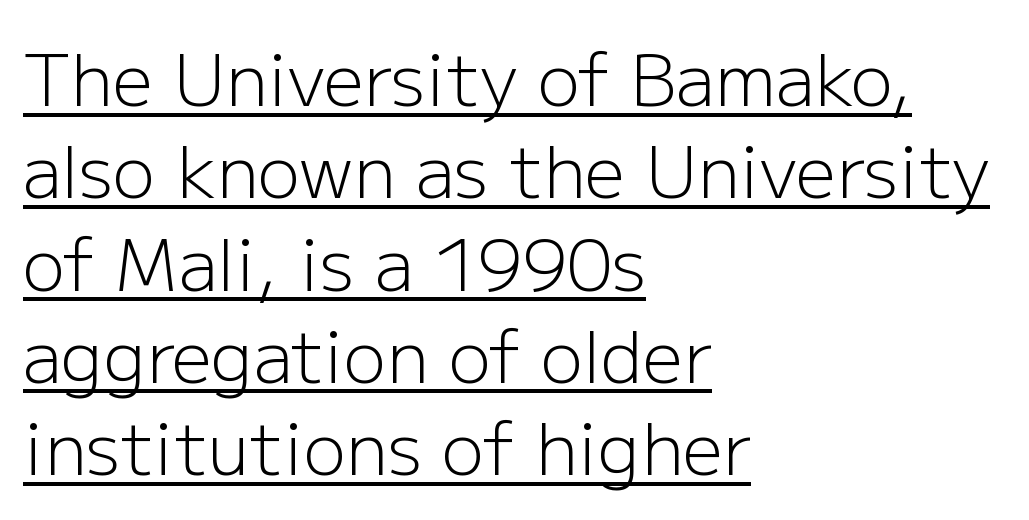
This is roman type, the default non-slanted kind. Is there much room between lines? A standard amount, neither cramped nor airy. No extra ink here — the face is not bold. Regarding serifs, this sample does without them.
